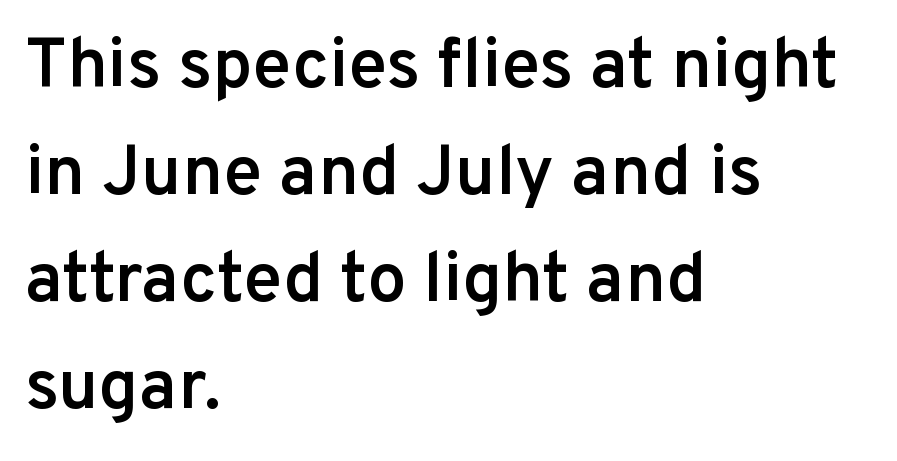
Q: Is the text bold? A: Semi-bold.
Q: Is the text italic (slanted)? A: No, it is upright.
Q: Is the typeface a serif or a sans-serif typeface? A: Sans-serif.
Q: Is the text underlined? A: No.
Q: How is the paragraph aligned? A: Left-aligned.
Q: Is the spacing between letters normal or unusually wide? A: Normal.
Q: Is the spacing between lines tight, normal or loose? A: Normal.
Q: Width (condensed, normal, or wide)? A: Normal.
Q: Stroke contrast? A: Low.
Q: x-height? A: Medium.
Q: Monospaced? A: No.
